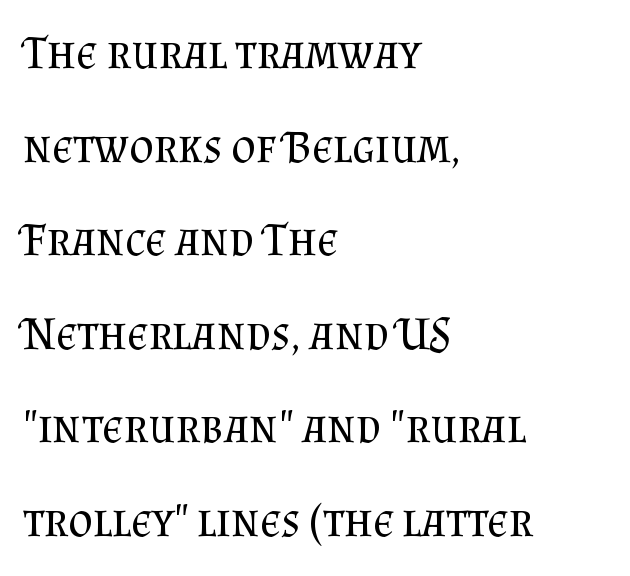
Q: Is the text bold? A: No.
Q: Is the text italic (slanted)? A: No, it is upright.
Q: Is the typeface a serif or a sans-serif typeface? A: Serif.
Q: Is the text underlined? A: No.
Q: How is the paragraph aligned? A: Left-aligned.
Q: Is the spacing between letters normal or unusually wide? A: Normal.
Q: Is the spacing between lines tight, normal or loose? A: Loose.
Q: Width (condensed, normal, or wide)? A: Normal.
Q: Stroke contrast? A: Medium.
Q: x-height? A: Small.
Q: Monospaced? A: No.
